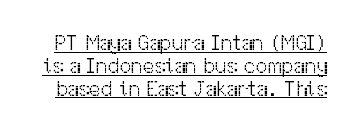
{"italic": "no", "bold": "no", "underline": "yes", "line_spacing": "tight", "line_spacing_ratio": 1.09, "letter_spacing": "normal", "letter_spacing_em": 0.0, "glyph_px": 21}
